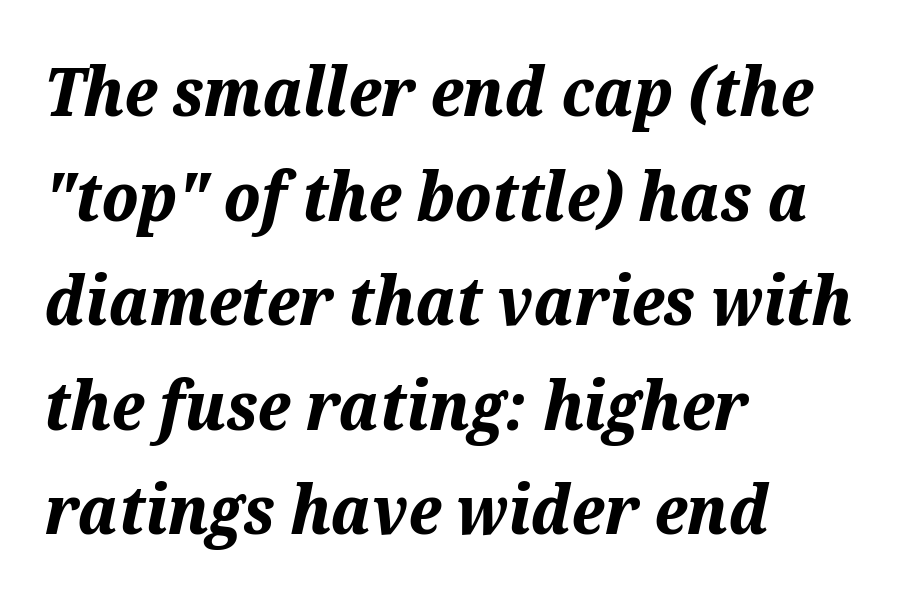
{"italic": "yes", "lean": "right", "slant_degrees": 12, "bold": "yes", "weight": "bold", "width": "normal", "stroke_contrast": "medium", "x_height": "medium", "monospaced": "no", "underline": "no", "align": "left", "line_spacing": "normal", "line_spacing_ratio": 1.56, "letter_spacing": "normal", "letter_spacing_em": 0.0, "glyph_px": 67}
